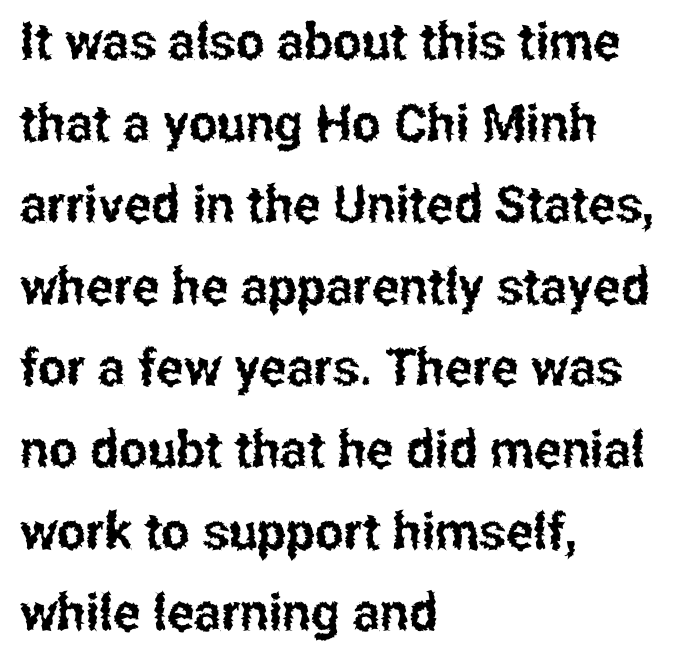
The image shows 51 px condensed sans-serif type, upright; set left-aligned, normal line spacing (1.6x), normal letter spacing, not underlined; low stroke contrast and a medium x-height.
